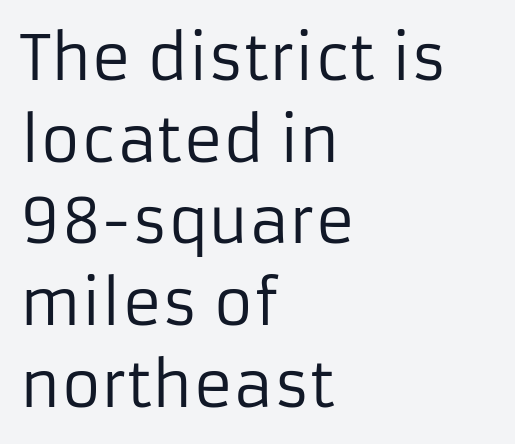
To sum up the face: it is a sans, with no serifs. Letters rest on an invisible, unmarked baseline. Students, observe: this is what conventionally led text looks like. The paragraph shown leans on its left margin. Ink coverage per letter is moderate at most. Inter-character spacing is left at the font's built-in metrics.
